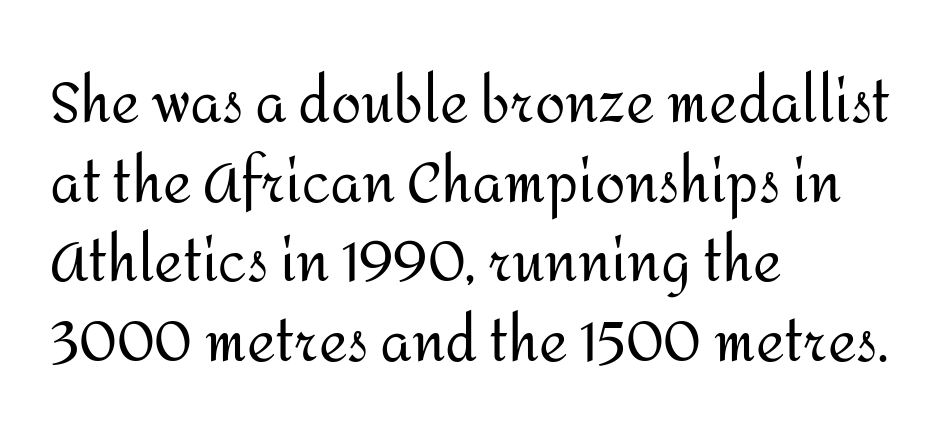
{"serif": "no", "italic": "no", "bold": "no", "weight": "regular", "width": "normal", "stroke_contrast": "medium", "x_height": "medium", "monospaced": "no", "underline": "no", "align": "left", "line_spacing": "normal", "line_spacing_ratio": 1.45, "letter_spacing": "normal", "letter_spacing_em": 0.0, "glyph_px": 55}
